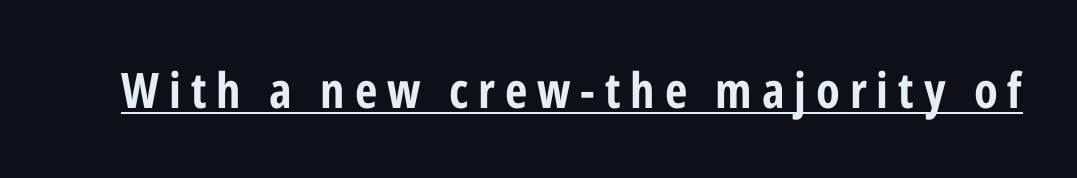
Strokes here are thick enough to call this a true bold. How are the letters spaced? Widely, with obvious added tracking. Style check: upright. Do the characters align in a grid? No, the font is proportional. This rendering employs a face without finishing strokes, i.e., a sans-serif.
